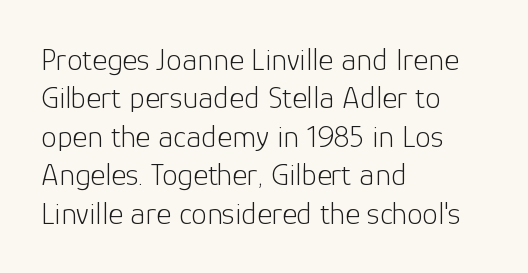
Q: Is the text bold? A: No.
Q: Is the text italic (slanted)? A: No, it is upright.
Q: Is the typeface a serif or a sans-serif typeface? A: Sans-serif.
Q: Is the text underlined? A: No.
Q: How is the paragraph aligned? A: Left-aligned.
Q: Is the spacing between letters normal or unusually wide? A: Normal.
Q: Width (condensed, normal, or wide)? A: Normal.
Q: Stroke contrast? A: Low.
Q: x-height? A: Medium.
Q: Monospaced? A: No.
